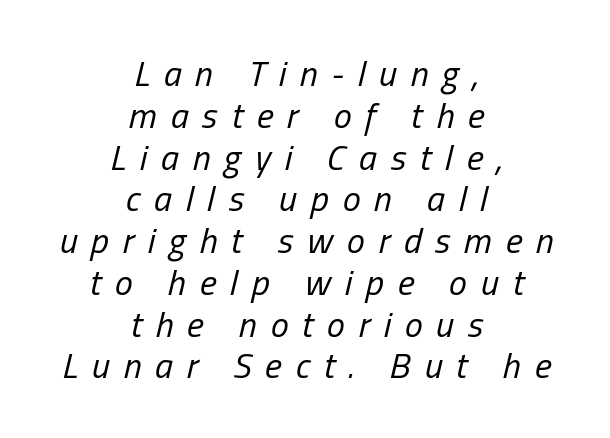
The image shows 36 px regular-weight, condensed type, italic (leaning right); set centered, line spacing 1.16x, unusually wide letter spacing (+0.38 em), not underlined; low stroke contrast and a medium x-height.
